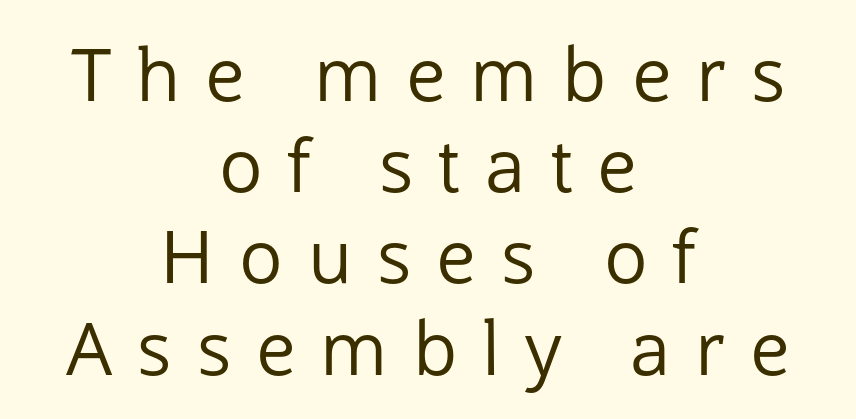
Q: Is the text bold? A: No.
Q: Is the text italic (slanted)? A: No, it is upright.
Q: Is the typeface a serif or a sans-serif typeface? A: Sans-serif.
Q: Is the text underlined? A: No.
Q: How is the paragraph aligned? A: Centered.
Q: Is the spacing between letters normal or unusually wide? A: Unusually wide.
Q: Is the spacing between lines tight, normal or loose? A: Normal.
Q: Width (condensed, normal, or wide)? A: Normal.
Q: Stroke contrast? A: Low.
Q: x-height? A: Medium.
Q: Monospaced? A: No.
